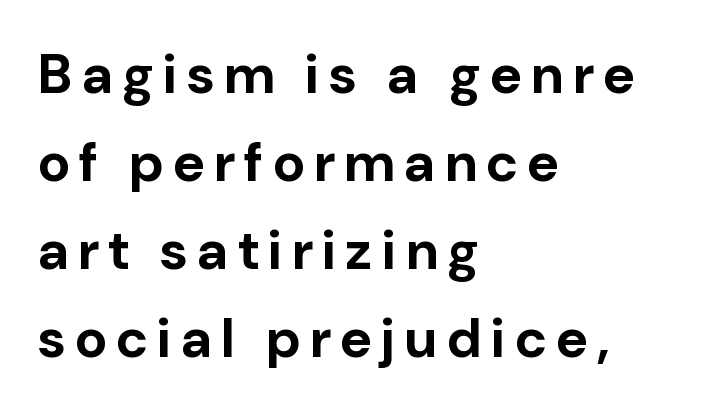
{"serif": "no", "italic": "no", "bold": "yes", "weight": "bold", "width": "normal", "stroke_contrast": "low", "x_height": "medium", "monospaced": "no", "underline": "no", "align": "left", "line_spacing": "normal", "line_spacing_ratio": 1.6, "glyph_px": 55}
